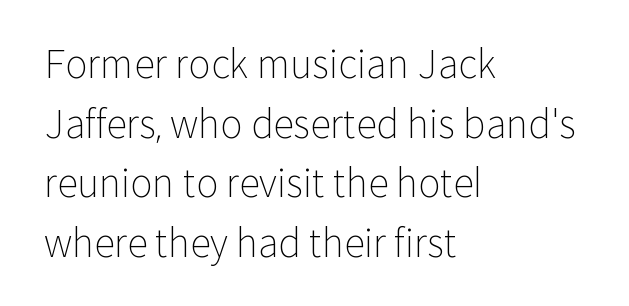
{"serif": "no", "italic": "no", "bold": "no", "weight": "light", "width": "normal", "stroke_contrast": "low", "x_height": "medium", "monospaced": "no", "underline": "no", "align": "left", "line_spacing": "normal", "line_spacing_ratio": 1.57, "letter_spacing": "normal", "letter_spacing_em": 0.0, "glyph_px": 38}
